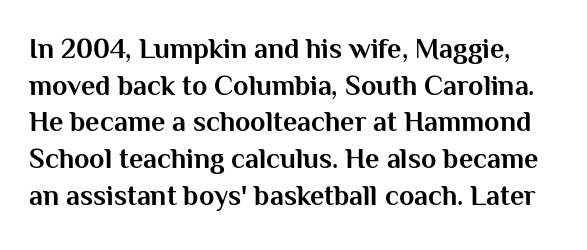
{"serif": "no", "italic": "no", "bold": "yes", "weight": "bold", "width": "normal", "stroke_contrast": "medium", "x_height": "medium", "monospaced": "no", "underline": "no", "line_spacing": "normal", "line_spacing_ratio": 1.31, "letter_spacing": "normal", "letter_spacing_em": 0.0, "glyph_px": 28}
